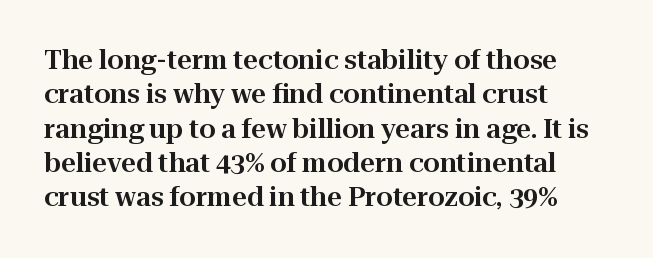
The image shows 26 px text type, upright; set left-aligned, normal line spacing (1.32x), normal letter spacing, not underlined.
